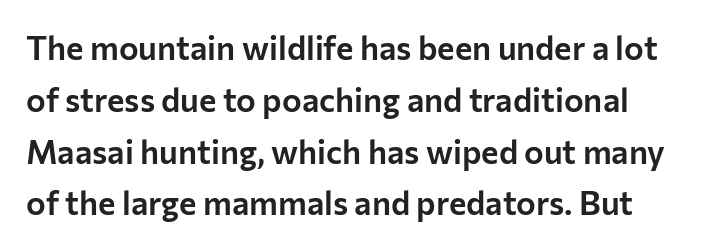
The image shows 33 px sans-serif type, upright; set normal line spacing (1.57x), normal letter spacing, not underlined; low stroke contrast and a medium x-height.
